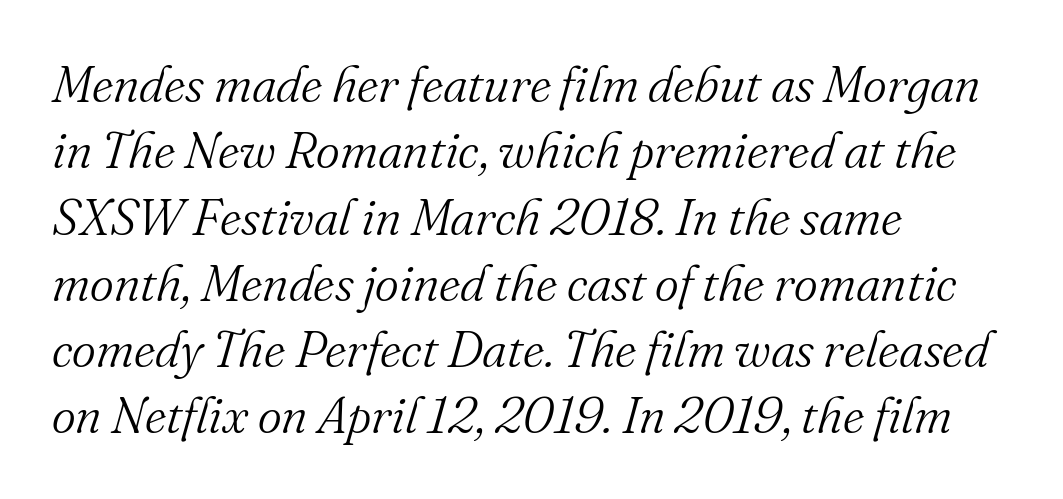
{"serif": "yes", "italic": "yes", "lean": "right", "slant_degrees": 16, "bold": "no", "weight": "light", "width": "normal", "stroke_contrast": "medium", "x_height": "small", "monospaced": "no", "underline": "no", "align": "left", "line_spacing": "normal", "line_spacing_ratio": 1.3, "letter_spacing": "normal", "letter_spacing_em": 0.0, "glyph_px": 51}
